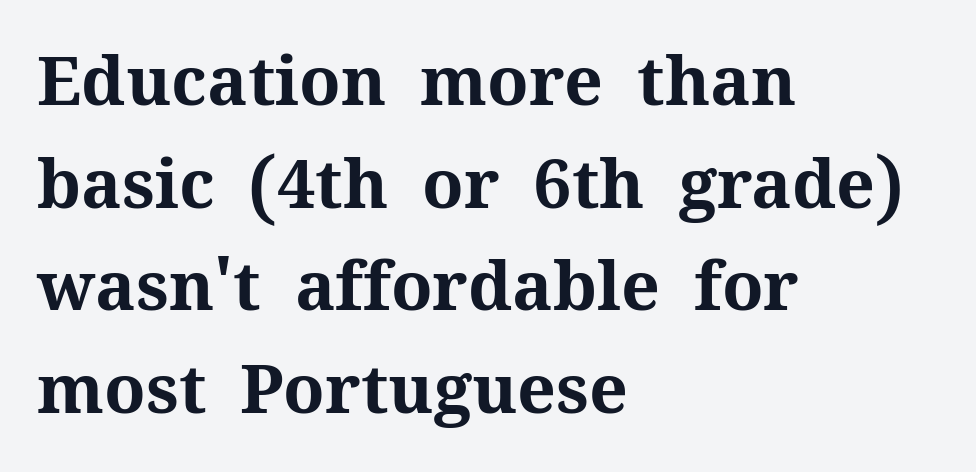
A typesetter would label this face a serif. Each letter keeps its own natural width here, so spacing adapts to shape. Vertical strokes here are truly vertical. Whoever set this chose a conventional vertical rhythm.
